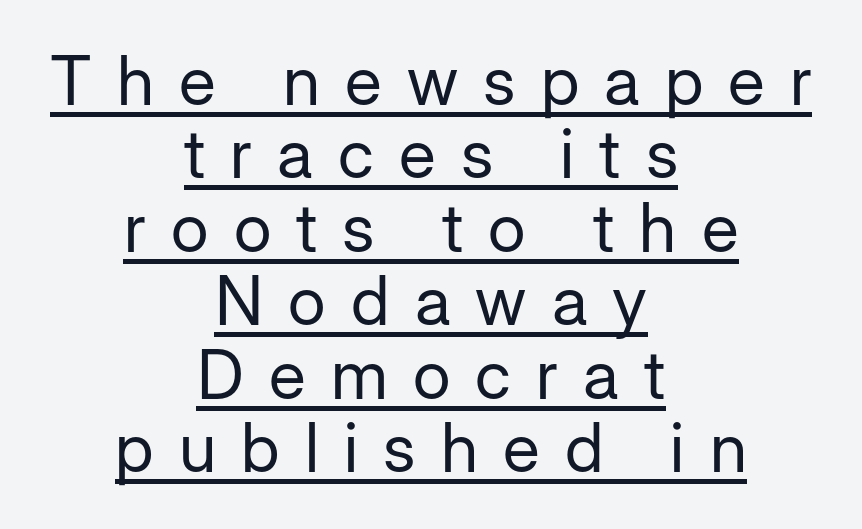
Inter-character spacing is expanded well beyond the font's built-in metrics. The face used here is proportionally spaced, like ordinary book or web type. Style check: upright. The rendering shows plain stroke endings on the letterforms — a sans-serif design.
